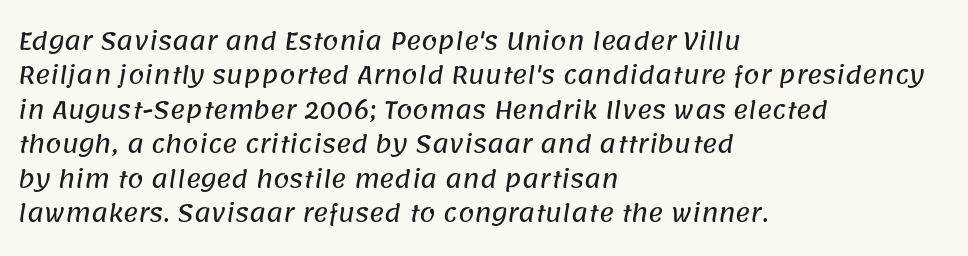
The image shows 23 px text type; set left-aligned, normal line spacing (1.5x), normal letter spacing, not underlined.
